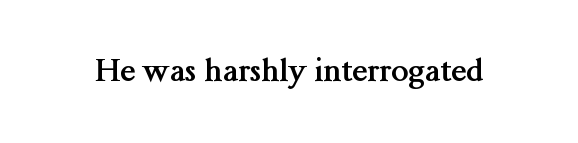
When letters stand straight like this, we call the style roman or upright. As a designer I'd log this as weight 700, bold. The face used here is proportionally spaced, like ordinary book or web type. Nobody touched the tracking dial on this one. The text was rendered using a seriffed face with decorative stroke endings.
